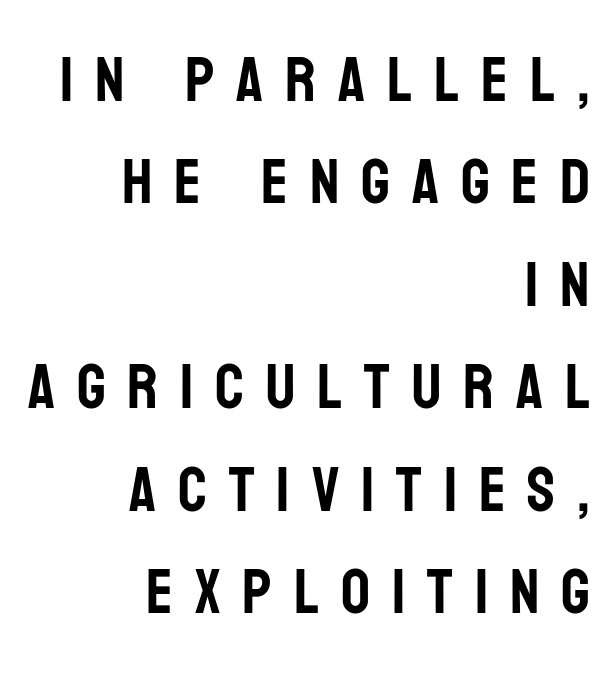
Do the letters lean? They stand straight. Does the copy run flush right? Yes — the right margin is perfectly even. Compared with typical paragraphs, the rows here are spaced about the same. A bare baseline throughout the passage. The letterforms stand isolated, each surrounded by extra space.
